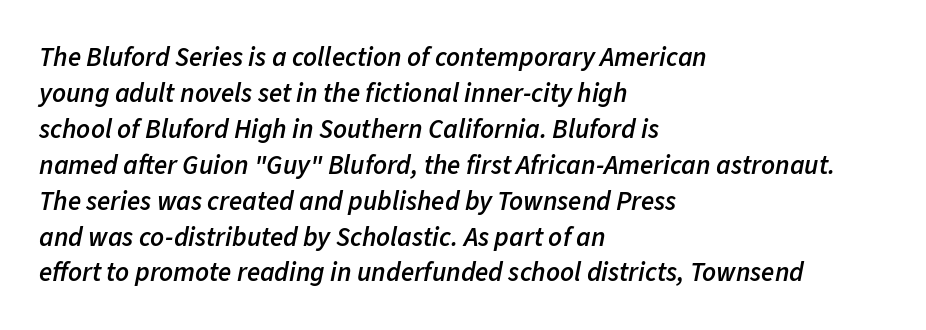
The strip under each line holds only bare page. Stroke thickness is moderately raised; the sample reads as semibold. Students, note that the glyphs here touch the page at normal intervals. The face used here has a pronounced slope to its letters. The lines in this sample share a left origin and differ only in where they stop.
